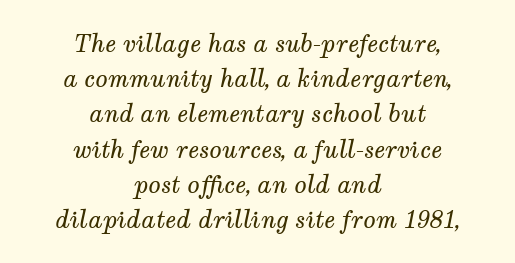
{"italic": "yes", "lean": "right", "slant_degrees": 12, "bold": "no", "underline": "no", "align": "center", "line_spacing": "normal", "line_spacing_ratio": 1.53, "letter_spacing": "normal", "letter_spacing_em": 0.0, "glyph_px": 23}
